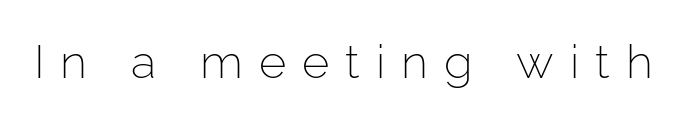
The image shows 47 px light sans-serif type, upright; set unusually wide letter spacing (+0.34 em), not underlined; low stroke contrast and a medium x-height.
